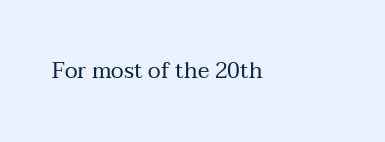
The image shows 22 px text type, upright; set left-aligned, normal letter spacing, not underlined.
